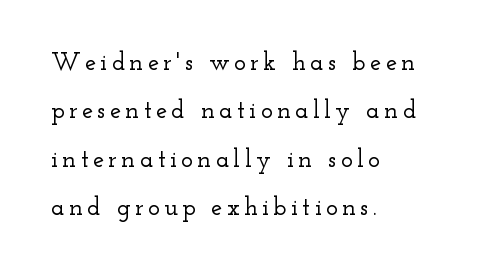
{"italic": "no", "underline": "no", "align": "left", "line_spacing": "loose", "line_spacing_ratio": 1.94, "glyph_px": 25}
